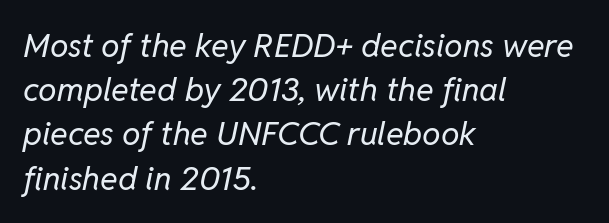
Q: Is the text bold? A: No.
Q: Is the text italic (slanted)? A: Yes, it leans right by about 11 degrees.
Q: Is the text underlined? A: No.
Q: How is the paragraph aligned? A: Left-aligned.
Q: Is the spacing between letters normal or unusually wide? A: Normal.
Q: Is the spacing between lines tight, normal or loose? A: Normal.
Q: Width (condensed, normal, or wide)? A: Normal.
Q: Stroke contrast? A: Low.
Q: x-height? A: Medium.
Q: Monospaced? A: No.
